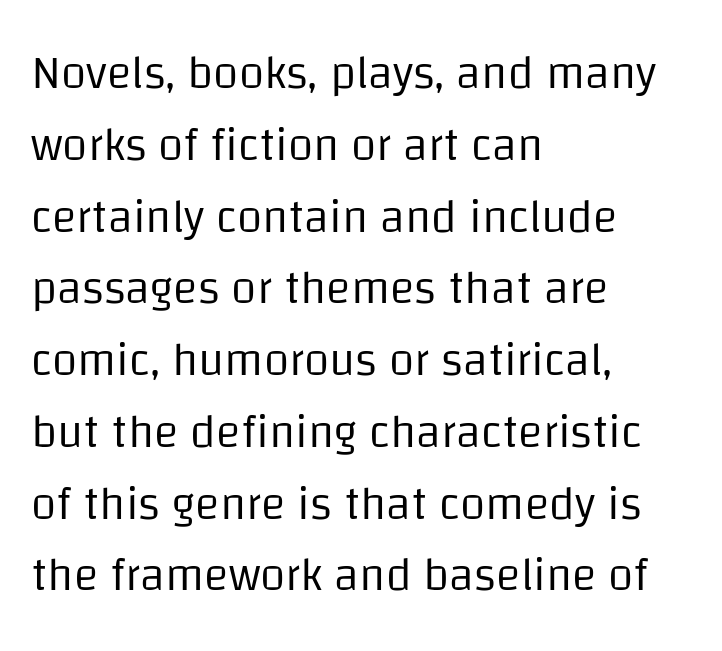
{"serif": "no", "italic": "no", "bold": "no", "weight": "regular", "width": "normal", "stroke_contrast": "low", "x_height": "large", "monospaced": "no", "underline": "no", "align": "left", "line_spacing": "normal", "line_spacing_ratio": 1.56, "letter_spacing": "normal", "letter_spacing_em": 0.0, "glyph_px": 46}
